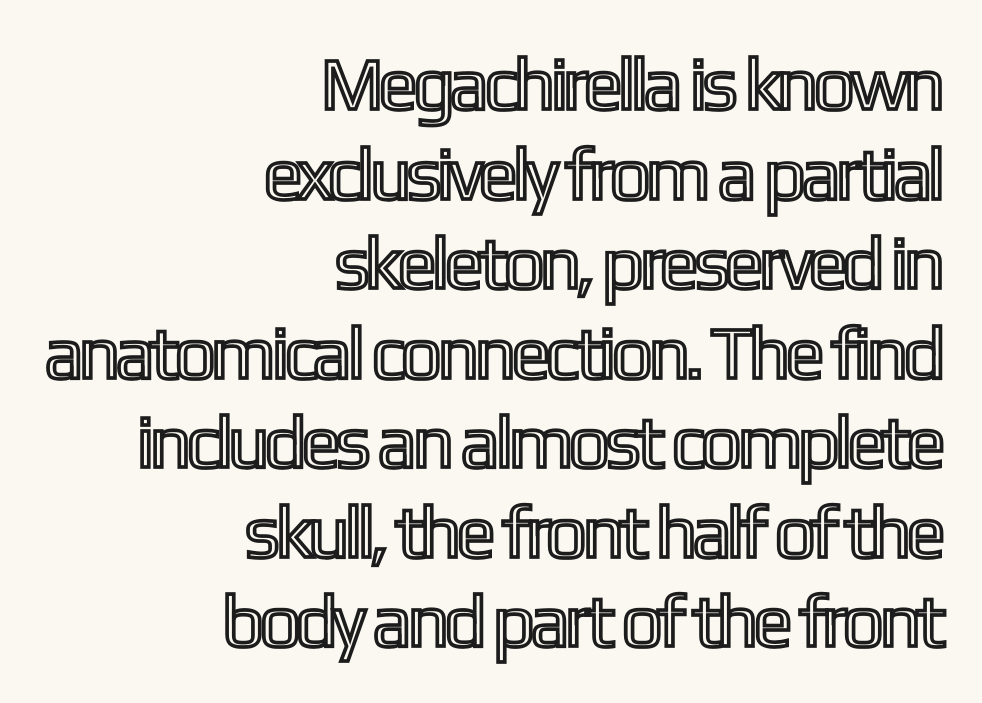
Do the letters lean? They stand straight. This rendering leaves character spacing at its baseline value. Descenders are the only things crossing below the line. Looks like regular typesetting: each glyph gets only the width it needs. A flush-right, rag-left setting is used for this passage.
